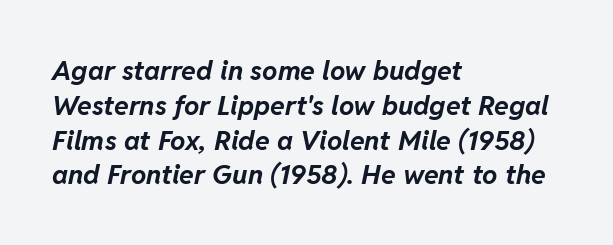
{"italic": "yes", "lean": "right", "slant_degrees": 11, "bold": "yes", "underline": "no", "align": "left", "line_spacing": "normal", "line_spacing_ratio": 1.29, "letter_spacing": "normal", "letter_spacing_em": 0.0, "glyph_px": 27}
